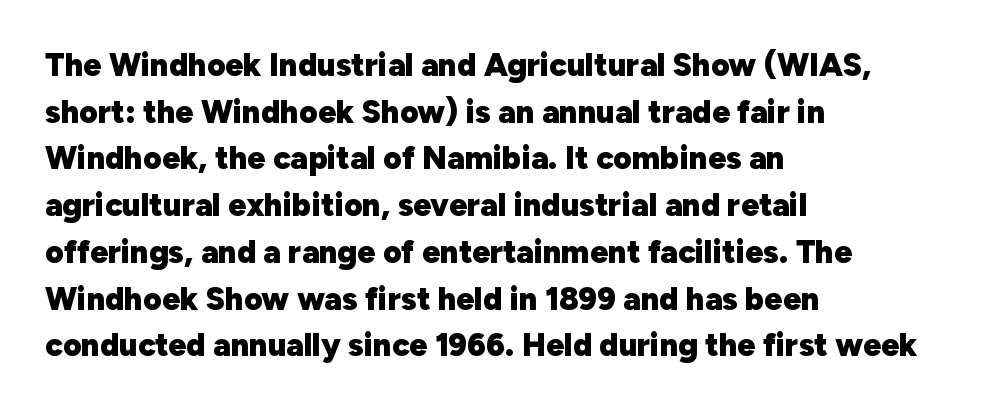
Compared with a centered layout, this one pins lines to the left instead. The type family on display is of the sans-serif kind. The specimen omits any rule beneath the text block's lines. Compared with typical paragraphs, the rows here are spaced about the same. Plenty of ink on the page — the face is bold.
